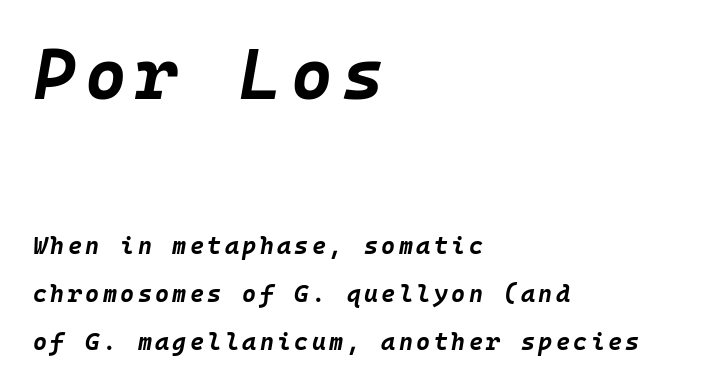
Q: Is the text bold? A: Yes.
Q: Is the text italic (slanted)? A: Yes, it leans right by about 10 degrees.
Q: Is the text underlined? A: No.
Q: How is the paragraph aligned? A: Left-aligned.
Q: Is the spacing between lines tight, normal or loose? A: Loose.
Q: Which block of text is set in a larger size, the first (top) or the second (bottom)? A: The first (top) one.
Q: Width (condensed, normal, or wide)? A: Normal.
Q: Stroke contrast? A: Low.
Q: x-height? A: Large.
Q: Monospaced? A: Yes.
